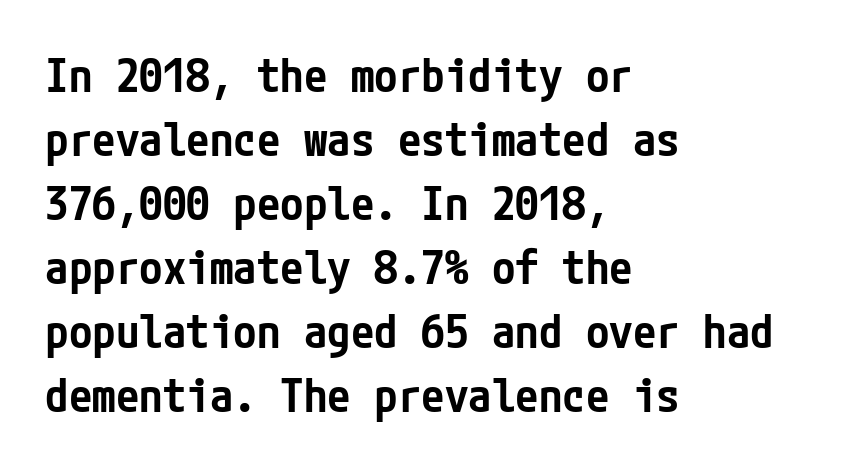
The designer left line spacing at the default. When letters stand straight like this, we call the style roman or upright. Descenders are the only things crossing below the line. The characters display no serif detailing; their extremities are plain.
